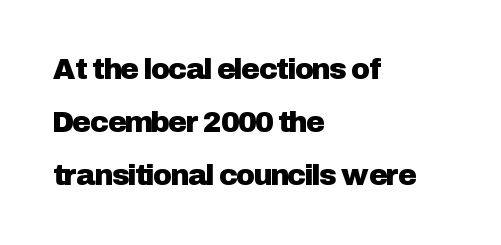
You can tell it's not italic because the verticals are truly vertical. All the whitespace from short lines collects on the right. Compared with typical body copy, the letter spacing here is the same. Check the space under the baseline: it is left empty.
